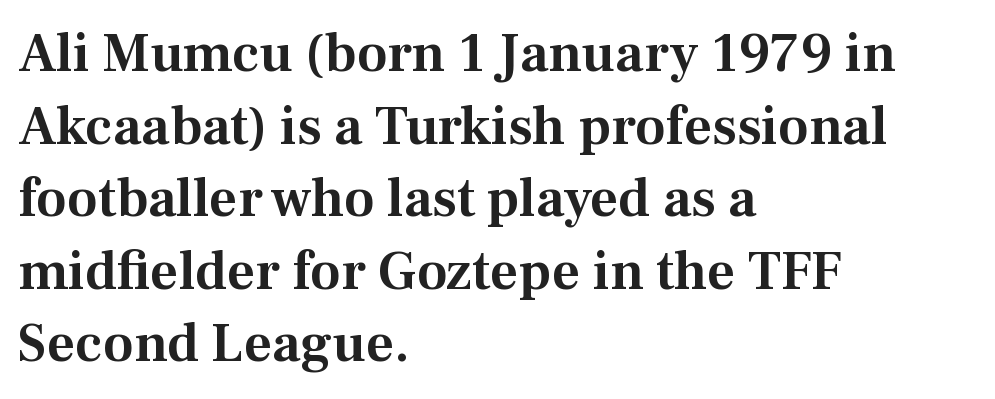
Q: Is the text italic (slanted)? A: No, it is upright.
Q: Is the typeface a serif or a sans-serif typeface? A: Serif.
Q: Is the text underlined? A: No.
Q: How is the paragraph aligned? A: Left-aligned.
Q: Is the spacing between letters normal or unusually wide? A: Normal.
Q: Is the spacing between lines tight, normal or loose? A: Normal.
Q: Width (condensed, normal, or wide)? A: Normal.
Q: Stroke contrast? A: Medium.
Q: x-height? A: Medium.
Q: Monospaced? A: No.
